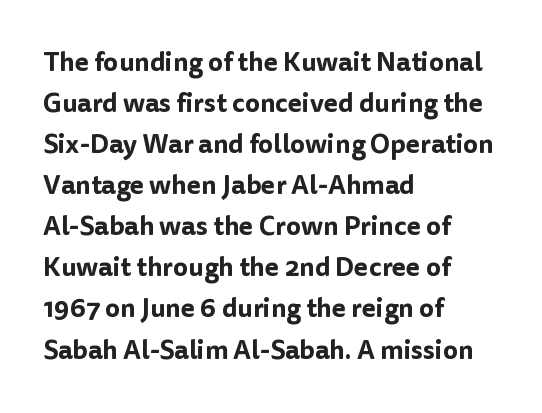
The image shows 26 px text type, upright; set left-aligned, normal line spacing (1.58x), normal letter spacing, not underlined.
